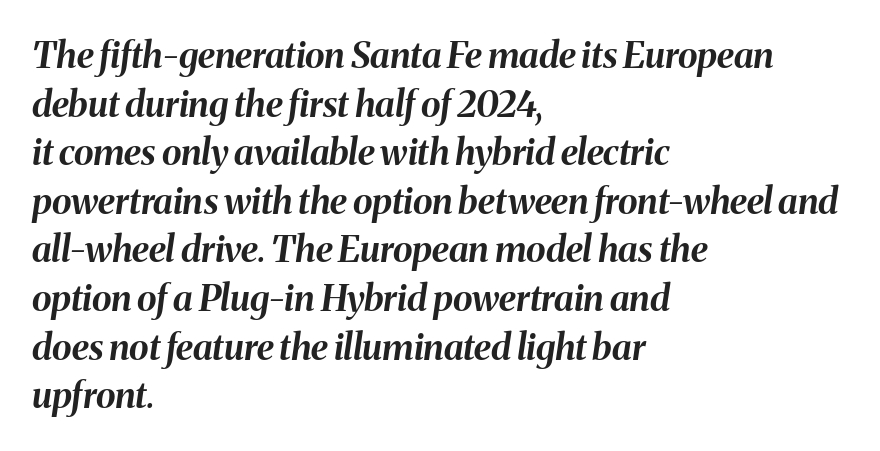
There is no visible air inserted between adjacent glyphs. Each line starts at the same left margin while the right side varies. The passage shown is typed in a proportional face where columns would drift. Is there much room between lines? A standard amount, neither cramped nor airy.
